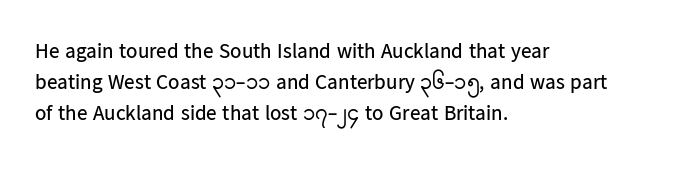
The image shows 21 px text type, upright; set left-aligned, normal line spacing (1.48x), normal letter spacing, not underlined.
